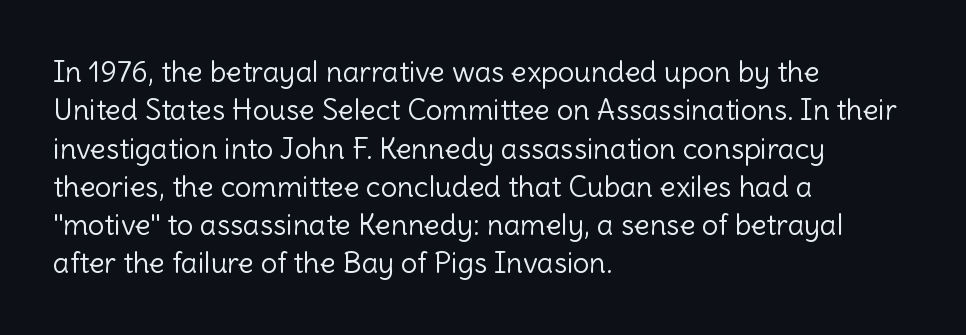
Q: Is the text bold? A: No.
Q: Is the text italic (slanted)? A: No, it is upright.
Q: Is the typeface a serif or a sans-serif typeface? A: Sans-serif.
Q: Is the text underlined? A: No.
Q: How is the paragraph aligned? A: Left-aligned.
Q: Is the spacing between letters normal or unusually wide? A: Normal.
Q: Is the spacing between lines tight, normal or loose? A: Normal.
Q: Width (condensed, normal, or wide)? A: Normal.
Q: x-height? A: Medium.
Q: Monospaced? A: No.
